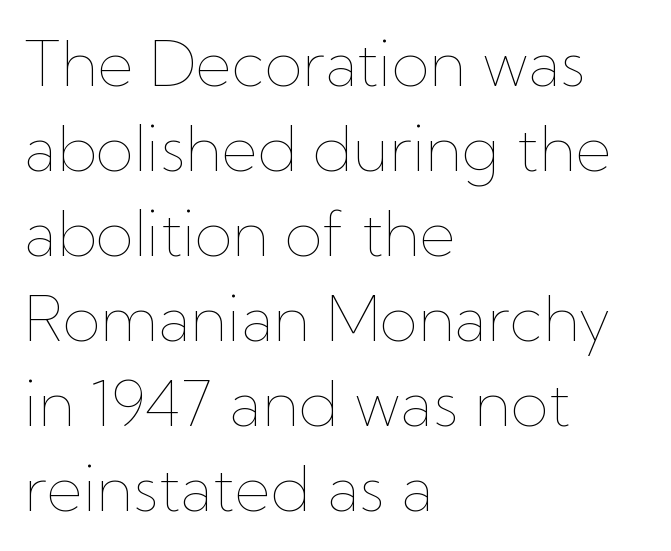
These lines are set flush left with a ragged right edge. Rule under the text: the space is simply empty. The rendering uses natural spacing where letterforms have individual widths. Baseline-to-baseline distance is the conventional proportion of letter height. These lines keep a tight, regular rhythm from letter to letter. Each stroke keeps to a modest, everyday thickness or less.
